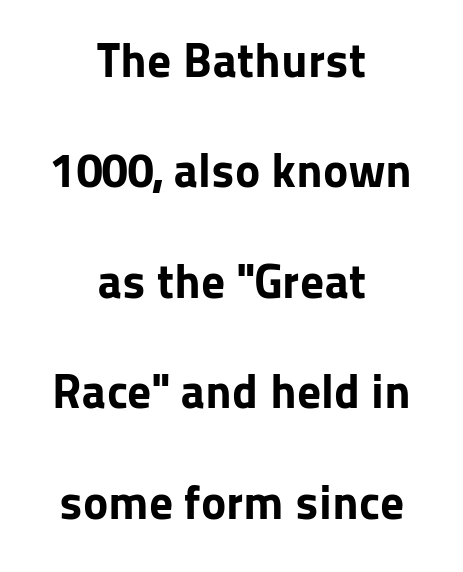
Q: Is the text bold? A: Yes.
Q: Is the text italic (slanted)? A: No, it is upright.
Q: Is the typeface a serif or a sans-serif typeface? A: Sans-serif.
Q: Is the text underlined? A: No.
Q: How is the paragraph aligned? A: Centered.
Q: Is the spacing between letters normal or unusually wide? A: Normal.
Q: Is the spacing between lines tight, normal or loose? A: Loose.
Q: Width (condensed, normal, or wide)? A: Normal.
Q: Stroke contrast? A: Low.
Q: x-height? A: Medium.
Q: Monospaced? A: No.
